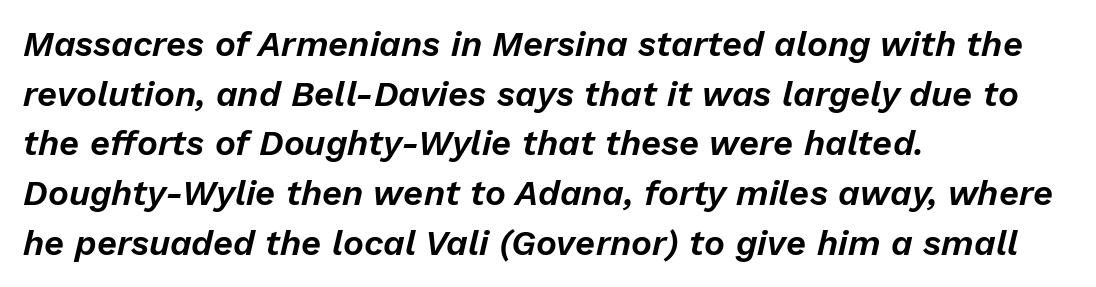
Q: Is the text italic (slanted)? A: Yes, it leans right by about 13 degrees.
Q: Is the text underlined? A: No.
Q: How is the paragraph aligned? A: Left-aligned.
Q: Is the spacing between letters normal or unusually wide? A: Normal.
Q: Is the spacing between lines tight, normal or loose? A: Normal.
Q: Width (condensed, normal, or wide)? A: Normal.
Q: Stroke contrast? A: Low.
Q: x-height? A: Medium.
Q: Monospaced? A: No.
